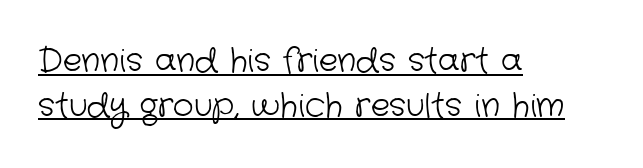
Letters have the restrained weight of plain body copy at most. Rows of type keep a routine distance in the vertical direction. Is this a sans? Yes — the strokes have no serifs. Is the block centered? No — it sits flush against the left margin. These characters rest on top of a visible drawn line. The horizontal fit of the characters is conventional and even.
